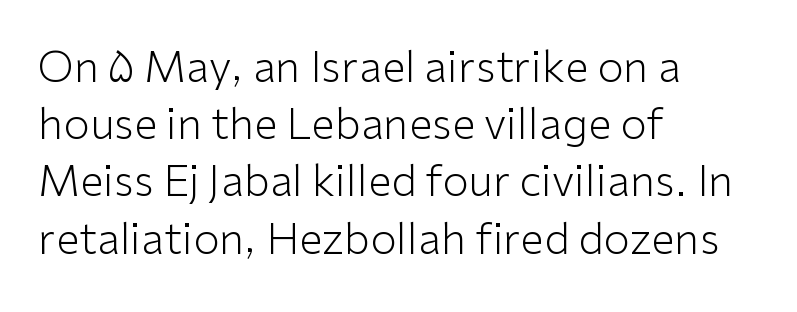
The image shows 43 px light sans-serif type, upright; set left-aligned, normal line spacing (1.33x), normal letter spacing, not underlined; low stroke contrast and a medium x-height.
